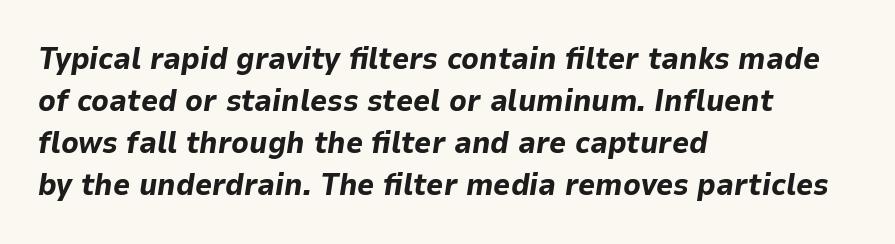
Q: Is the text bold? A: Yes.
Q: Is the text italic (slanted)? A: Yes, it leans right by about 9 degrees.
Q: Is the text underlined? A: No.
Q: How is the paragraph aligned? A: Left-aligned.
Q: Is the spacing between letters normal or unusually wide? A: Normal.
Q: Is the spacing between lines tight, normal or loose? A: Normal.
Q: Width (condensed, normal, or wide)? A: Normal.
Q: Stroke contrast? A: Low.
Q: x-height? A: Medium.
Q: Monospaced? A: No.
